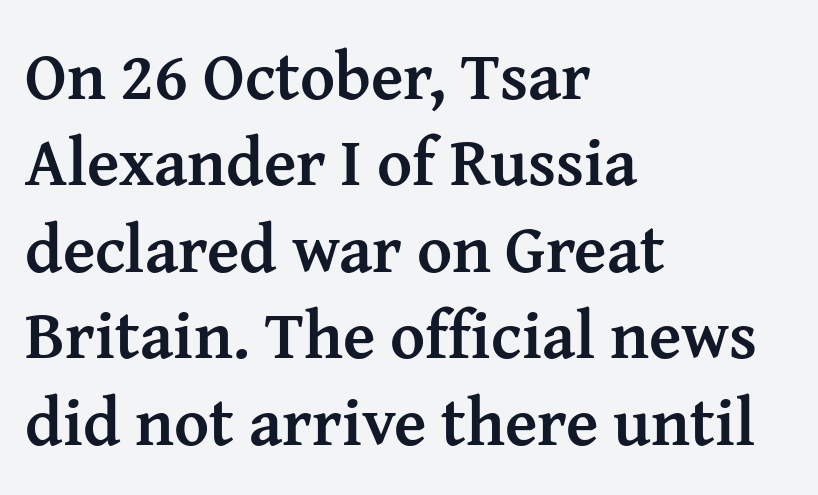
The image shows 67 px semibold serif type, upright; set left-aligned, normal line spacing (1.29x), normal letter spacing, not underlined; medium stroke contrast and a medium x-height.
